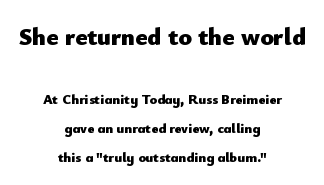
The image shows 25 px bold type, upright; set centered, loose line spacing (2.05x), normal letter spacing, not underlined; the first (top) block is 1.79x larger.
